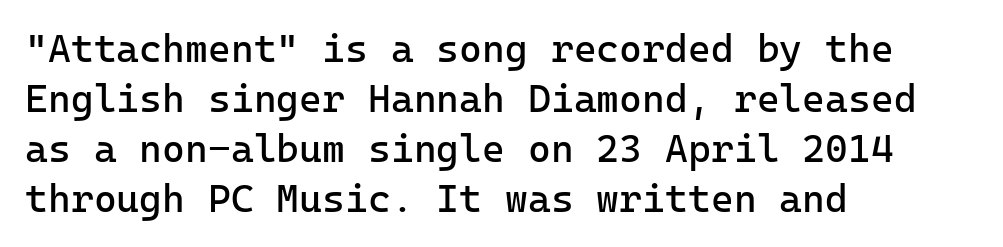
Q: Is the text bold? A: No.
Q: Is the text italic (slanted)? A: No, it is upright.
Q: Is the typeface a serif or a sans-serif typeface? A: Sans-serif.
Q: Is the text underlined? A: No.
Q: How is the paragraph aligned? A: Left-aligned.
Q: Is the spacing between letters normal or unusually wide? A: Normal.
Q: Is the spacing between lines tight, normal or loose? A: Normal.
Q: Width (condensed, normal, or wide)? A: Normal.
Q: Stroke contrast? A: Low.
Q: x-height? A: Medium.
